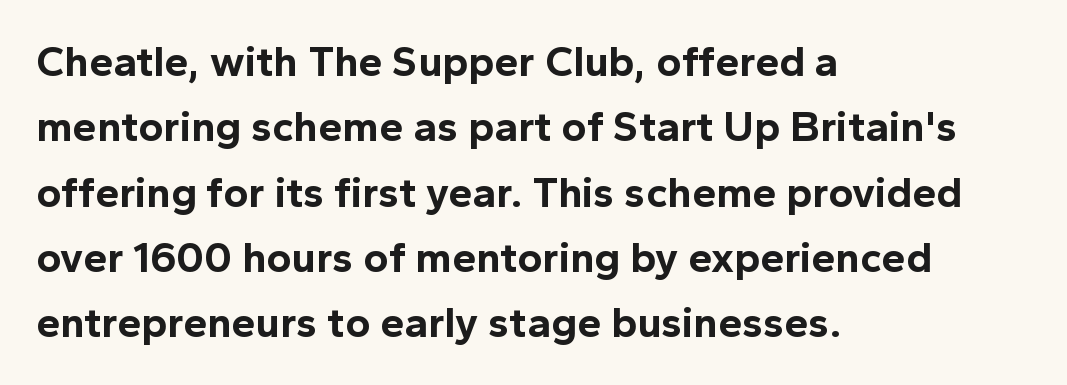
The image shows 43 px bold sans-serif type, upright; set left-aligned, normal line spacing (1.52x), normal letter spacing, not underlined; a medium x-height.
